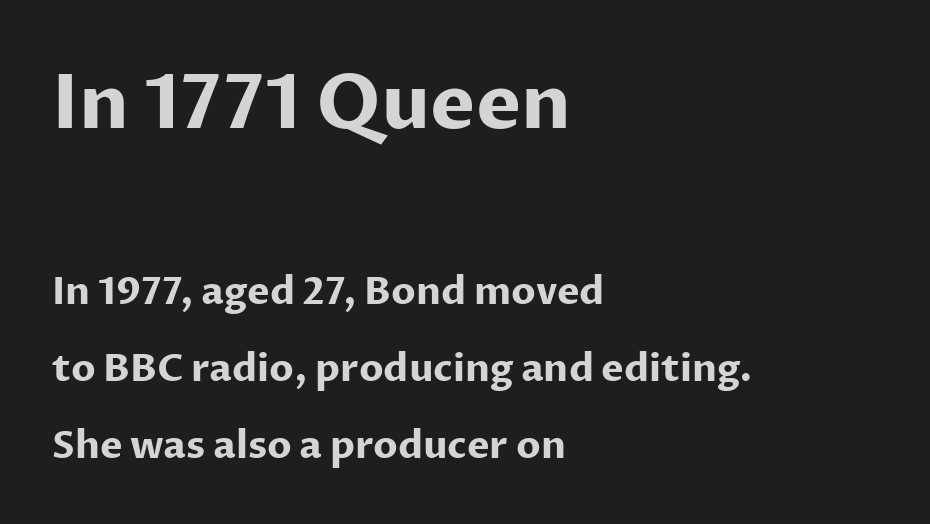
The image shows 76 px bold sans-serif type, upright; set left-aligned, loose line spacing (2.02x), normal letter spacing, not underlined; the first (top) block is 2.0x larger; low stroke contrast and a medium x-height.
